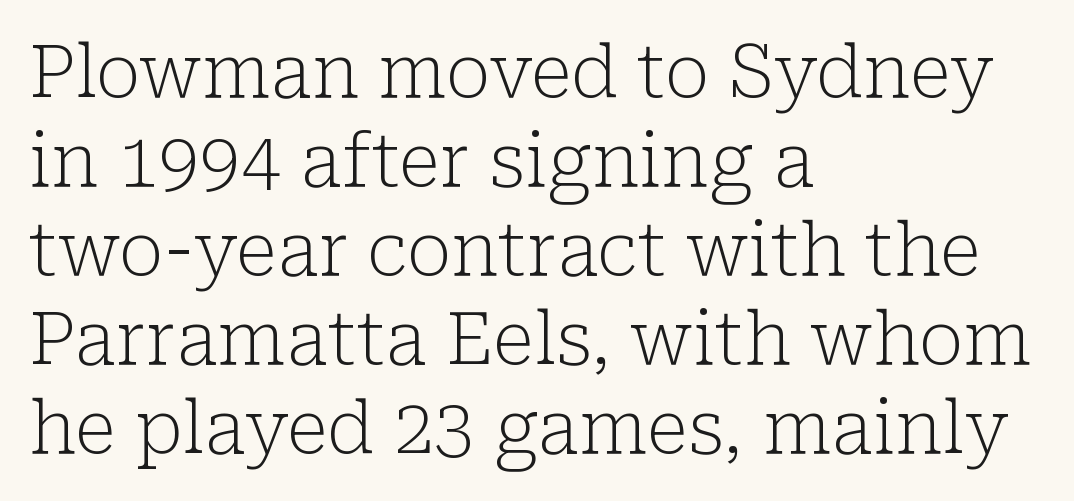
{"serif": "yes", "italic": "no", "bold": "no", "weight": "light", "width": "normal", "stroke_contrast": "low", "x_height": "medium", "monospaced": "no", "underline": "no", "align": "left", "line_spacing_ratio": 1.22, "letter_spacing": "normal", "letter_spacing_em": 0.0, "glyph_px": 73}
